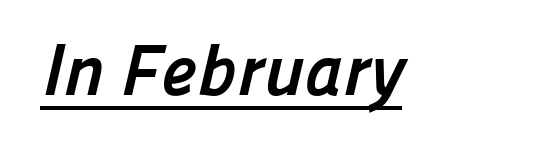
This is underlined copy, the kind a proofreader might mark for attention. The face used here is proportionally spaced, like ordinary book or web type. A typesetter would label this face a sans. Heavy, bold letterforms. The letterforms sit shoulder to shoulder at normal distance.
